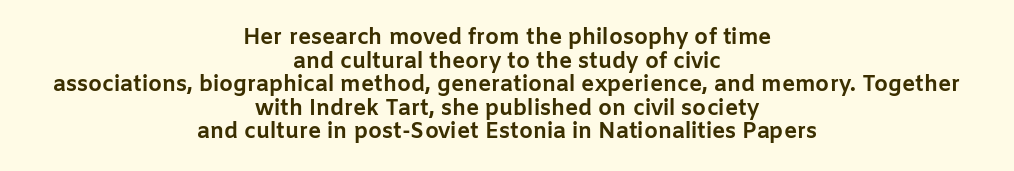
The letters stand straight up with perfectly vertical stems. No extra tracking has been applied to these lines. The sample has been set heavy, in full bold. Reading down the block, each line starts at a different indent, mirrored at its end. Underline: absent. Does the leading feel generous? Not at all — it's pinched.
